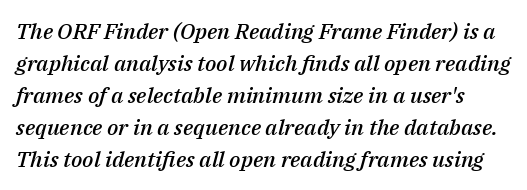
Q: Is the text bold? A: Semi-bold.
Q: Is the text italic (slanted)? A: Yes, it leans right by about 14 degrees.
Q: Is the text underlined? A: No.
Q: Is the spacing between letters normal or unusually wide? A: Normal.
Q: Is the spacing between lines tight, normal or loose? A: Normal.
